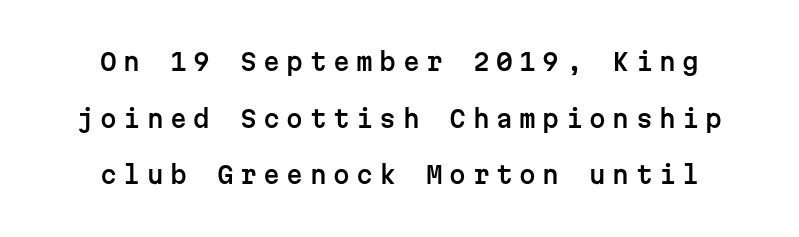
{"italic": "no", "underline": "no", "align": "center", "line_spacing": "loose", "line_spacing_ratio": 2.36, "letter_spacing": "wide", "letter_spacing_em": 0.27, "glyph_px": 24}
